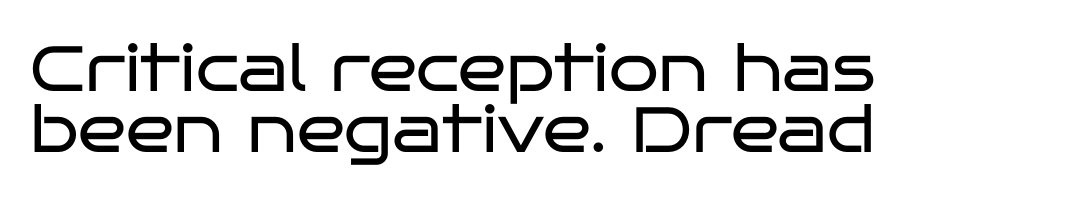
Is the letter spacing exaggerated? No — it looks like the ordinary default. Classification — sans serif. Nope, not italic — everything's standing straight. Just letters on the line, the space beneath them empty. Quick note: interline space is minimal.
